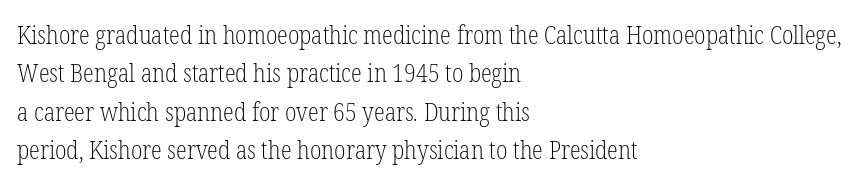
This sample uses an upright cut, with every glyph sitting square on the baseline. The string is rendered with underlining switched off. Tracking value appears to be zero — textbook default spacing. The lines in this sample share a left origin and differ only in where they stop. Vertical spacing — default.
